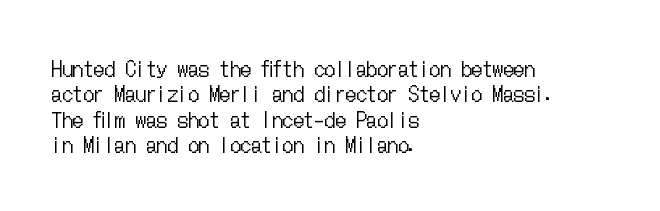
{"italic": "no", "bold": "no", "underline": "no", "align": "left", "line_spacing_ratio": 1.21, "letter_spacing": "normal", "letter_spacing_em": 0.0, "glyph_px": 21}
